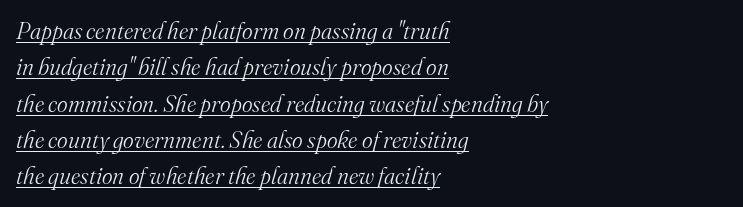
{"italic": "yes", "lean": "right", "slant_degrees": 16, "bold": "no", "underline": "yes", "align": "left", "line_spacing": "normal", "line_spacing_ratio": 1.58, "letter_spacing": "normal", "letter_spacing_em": 0.0, "glyph_px": 23}
